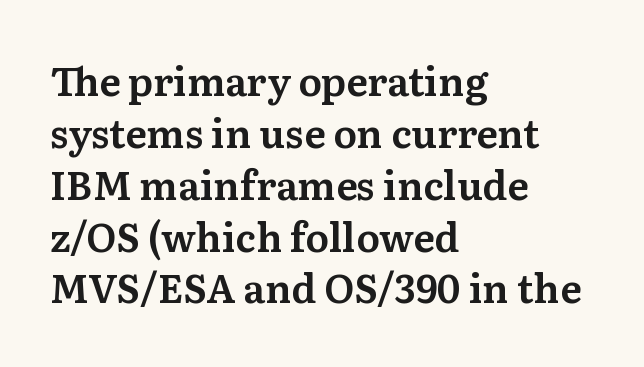
Q: Is the text italic (slanted)? A: No, it is upright.
Q: Is the typeface a serif or a sans-serif typeface? A: Serif.
Q: Is the text underlined? A: No.
Q: How is the paragraph aligned? A: Left-aligned.
Q: Is the spacing between letters normal or unusually wide? A: Normal.
Q: Is the spacing between lines tight, normal or loose? A: Normal.
Q: Width (condensed, normal, or wide)? A: Normal.
Q: Stroke contrast? A: Medium.
Q: x-height? A: Medium.
Q: Monospaced? A: No.
